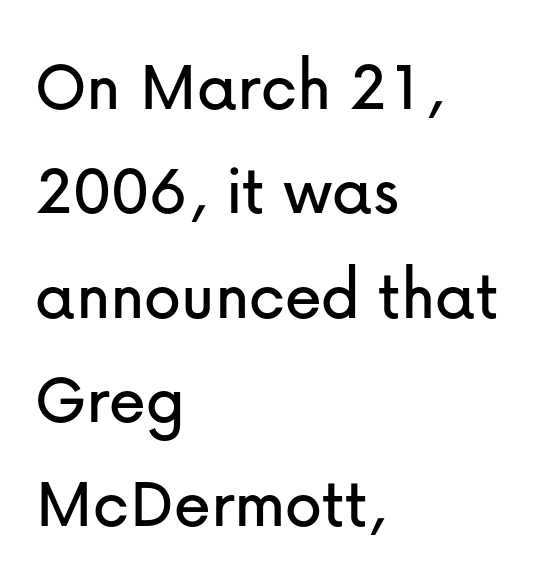
This block has exactly the height ordinary leading produces. Letterform terminals end flat and unadorned throughout the passage. A clean baseline with only descenders dipping below it. The passage shown is typed in a proportional face where columns would drift.
